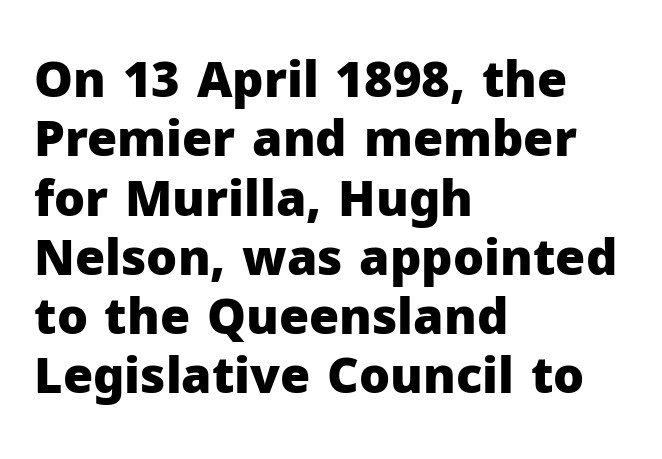
Q: Is the text bold? A: Yes.
Q: Is the text italic (slanted)? A: No, it is upright.
Q: Is the typeface a serif or a sans-serif typeface? A: Sans-serif.
Q: Is the text underlined? A: No.
Q: How is the paragraph aligned? A: Left-aligned.
Q: Is the spacing between letters normal or unusually wide? A: Normal.
Q: Width (condensed, normal, or wide)? A: Normal.
Q: Stroke contrast? A: Low.
Q: x-height? A: Medium.
Q: Monospaced? A: No.
